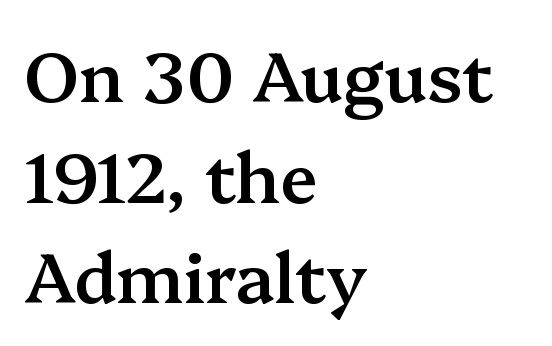
The image shows 69 px semibold serif type, upright; set left-aligned, normal line spacing (1.46x), normal letter spacing, not underlined; medium stroke contrast and a medium x-height.
